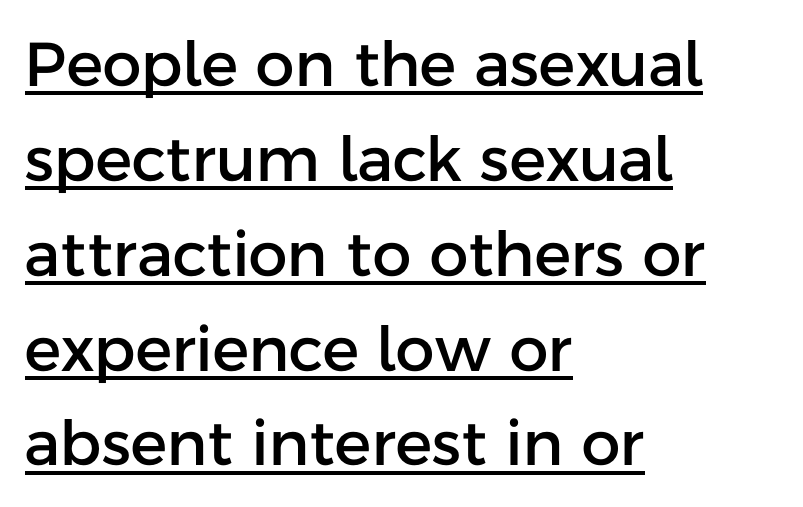
The image shows 62 px sans-serif type, upright; set left-aligned, normal line spacing (1.53x), normal letter spacing, underlined; low stroke contrast and a medium x-height.
